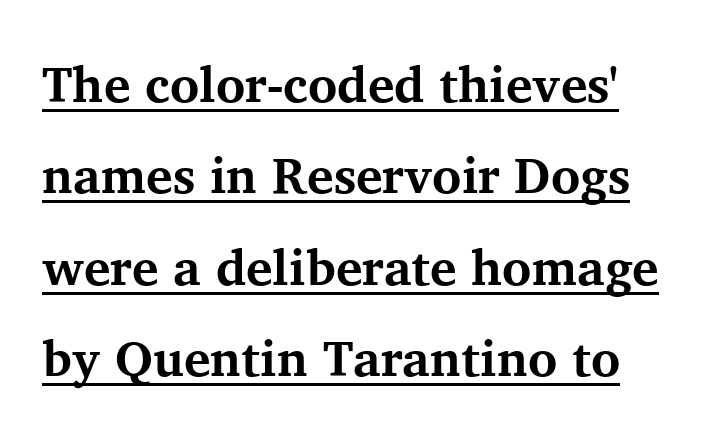
The image shows 50 px bold serif type, upright; set line spacing 1.83x, normal letter spacing, underlined; medium stroke contrast and a medium x-height.
